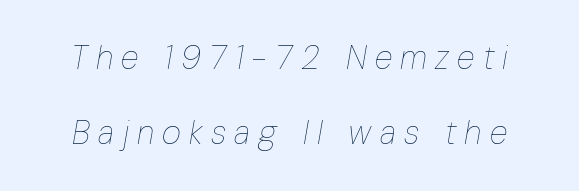
{"italic": "yes", "lean": "right", "slant_degrees": 10, "bold": "no", "weight": "thin", "width": "condensed", "stroke_contrast": "low", "x_height": "medium", "monospaced": "no", "underline": "no", "line_spacing": "loose", "line_spacing_ratio": 2.27, "letter_spacing": "wide", "letter_spacing_em": 0.25, "glyph_px": 33}
